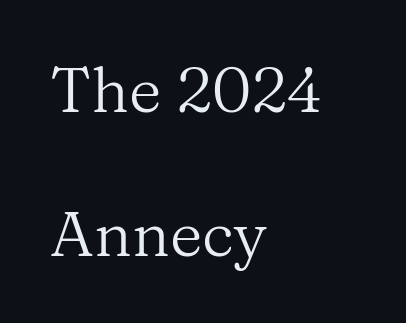
The image shows 63 px regular-weight serif type, upright; set left-aligned, loose line spacing (2.28x), normal letter spacing, not underlined; medium stroke contrast and a medium x-height.
